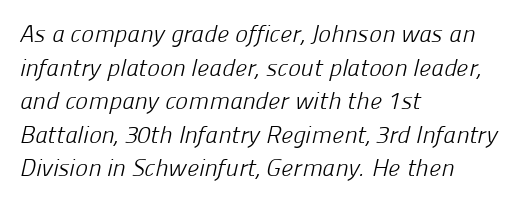
The image shows 24 px text type; set left-aligned, normal line spacing (1.4x), normal letter spacing, not underlined.
